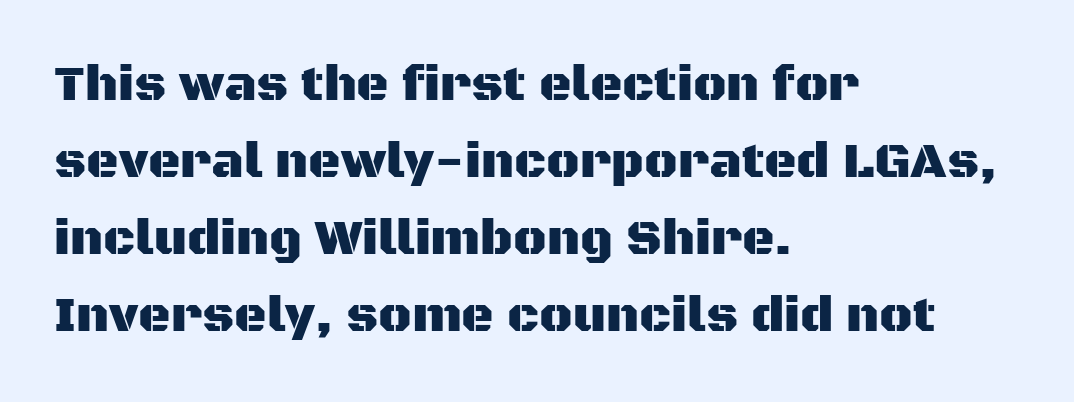
Nobody touched the tracking dial on this one. I'd call this a sans setting — the letters go barefoot. The axis of the letterforms is exactly vertical. Note the varied advance widths — an 'i' is clearly narrower than an 'm'. A classic flush-left, rag-right setting is used for this passage.
